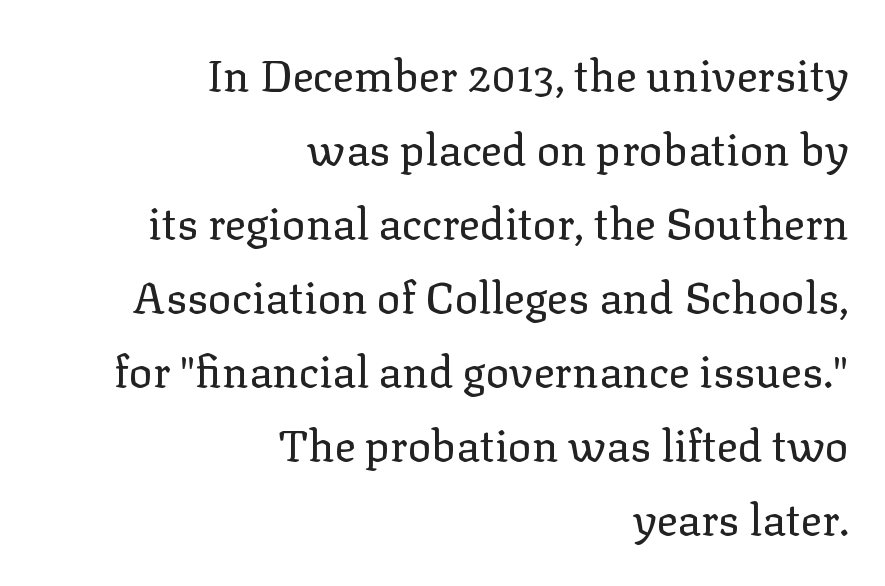
Q: Is the text bold? A: No.
Q: Is the text italic (slanted)? A: No, it is upright.
Q: Is the typeface a serif or a sans-serif typeface? A: Serif.
Q: Is the text underlined? A: No.
Q: How is the paragraph aligned? A: Right-aligned.
Q: Is the spacing between letters normal or unusually wide? A: Normal.
Q: Is the spacing between lines tight, normal or loose? A: Normal.
Q: Width (condensed, normal, or wide)? A: Normal.
Q: Stroke contrast? A: Low.
Q: x-height? A: Medium.
Q: Monospaced? A: No.
